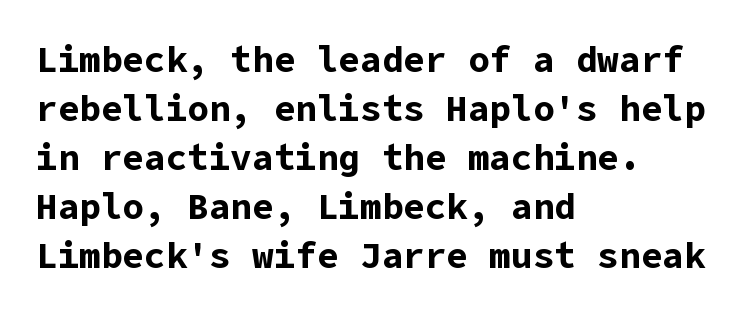
{"serif": "no", "italic": "no", "bold": "yes", "weight": "bold", "width": "normal", "stroke_contrast": "low", "x_height": "medium", "underline": "no", "align": "left", "line_spacing": "normal", "line_spacing_ratio": 1.36, "letter_spacing": "normal", "letter_spacing_em": 0.0, "glyph_px": 36}
